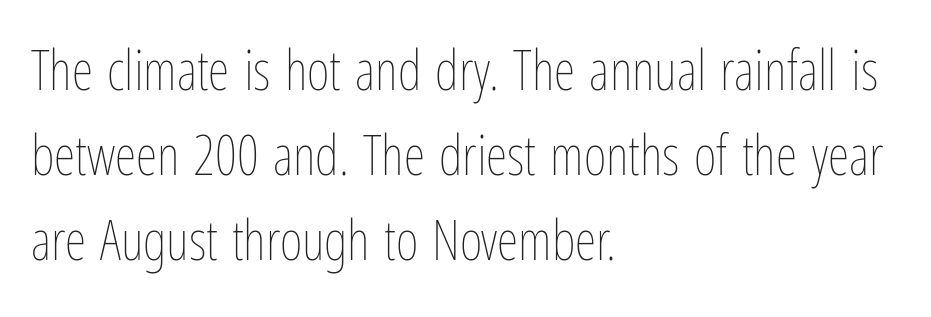
{"italic": "no", "bold": "no", "weight": "thin", "width": "condensed", "stroke_contrast": "low", "x_height": "medium", "monospaced": "no", "underline": "no", "align": "left", "line_spacing": "normal", "line_spacing_ratio": 1.55, "letter_spacing": "normal", "letter_spacing_em": 0.0, "glyph_px": 55}
